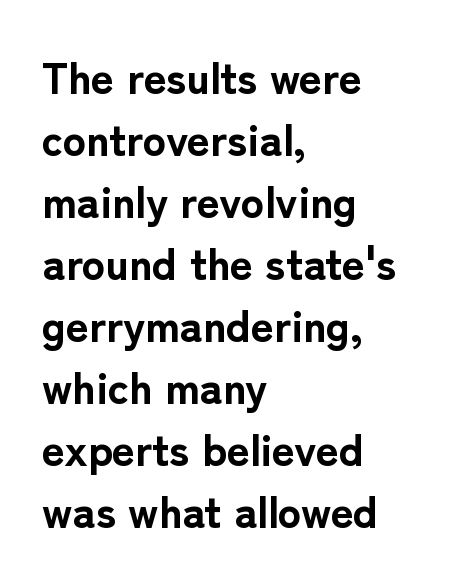
{"serif": "no", "italic": "no", "bold": "yes", "weight": "bold", "width": "normal", "stroke_contrast": "low", "x_height": "medium", "monospaced": "no", "underline": "no", "align": "left", "line_spacing": "normal", "line_spacing_ratio": 1.41, "letter_spacing": "normal", "letter_spacing_em": 0.0, "glyph_px": 44}
